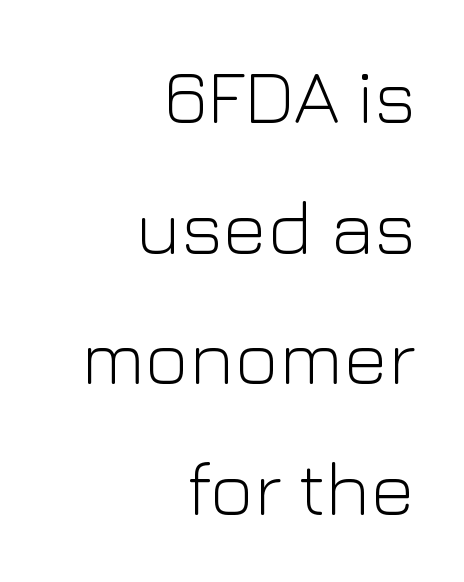
{"serif": "no", "italic": "no", "bold": "no", "weight": "light", "width": "normal", "stroke_contrast": "low", "x_height": "medium", "monospaced": "no", "underline": "no", "align": "right", "line_spacing_ratio": 1.72, "letter_spacing": "normal", "letter_spacing_em": 0.0, "glyph_px": 76}
